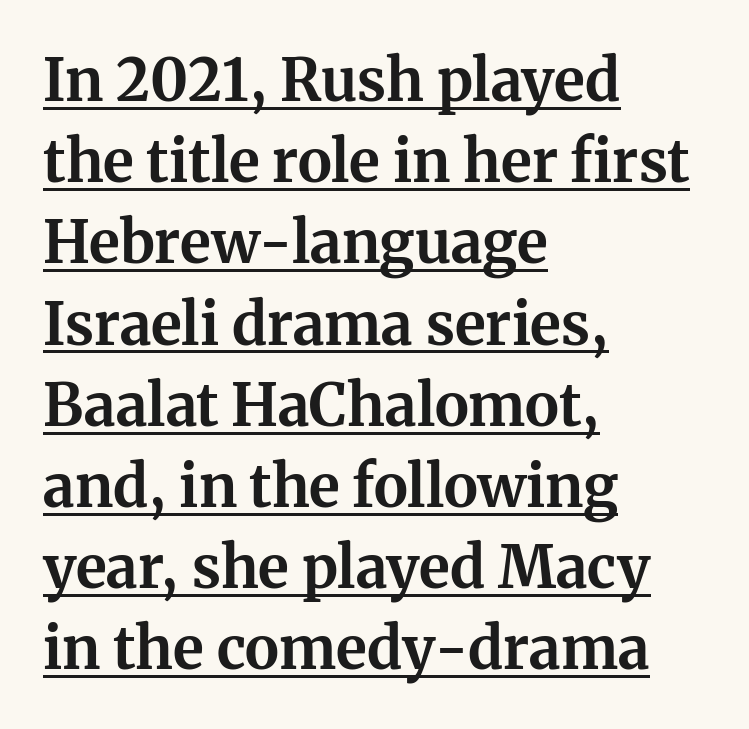
Q: Is the text bold? A: Yes.
Q: Is the text italic (slanted)? A: No, it is upright.
Q: Is the typeface a serif or a sans-serif typeface? A: Serif.
Q: Is the text underlined? A: Yes.
Q: How is the paragraph aligned? A: Left-aligned.
Q: Is the spacing between letters normal or unusually wide? A: Normal.
Q: Is the spacing between lines tight, normal or loose? A: Normal.
Q: Width (condensed, normal, or wide)? A: Normal.
Q: Stroke contrast? A: Medium.
Q: x-height? A: Medium.
Q: Monospaced? A: No.
